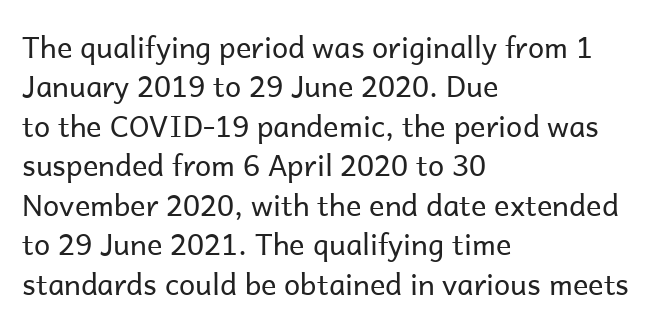
Q: Is the text bold? A: No.
Q: Is the text italic (slanted)? A: No, it is upright.
Q: Is the typeface a serif or a sans-serif typeface? A: Sans-serif.
Q: Is the text underlined? A: No.
Q: How is the paragraph aligned? A: Left-aligned.
Q: Is the spacing between letters normal or unusually wide? A: Normal.
Q: Is the spacing between lines tight, normal or loose? A: Normal.
Q: Width (condensed, normal, or wide)? A: Normal.
Q: Stroke contrast? A: Low.
Q: x-height? A: Medium.
Q: Monospaced? A: No.
